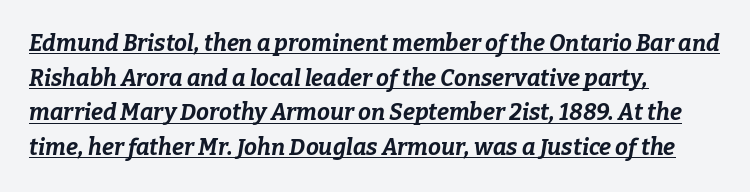
Q: Is the text bold? A: Yes.
Q: Is the text italic (slanted)? A: Yes, it leans right by about 9 degrees.
Q: Is the text underlined? A: Yes.
Q: How is the paragraph aligned? A: Left-aligned.
Q: Is the spacing between letters normal or unusually wide? A: Normal.
Q: Is the spacing between lines tight, normal or loose? A: Normal.
